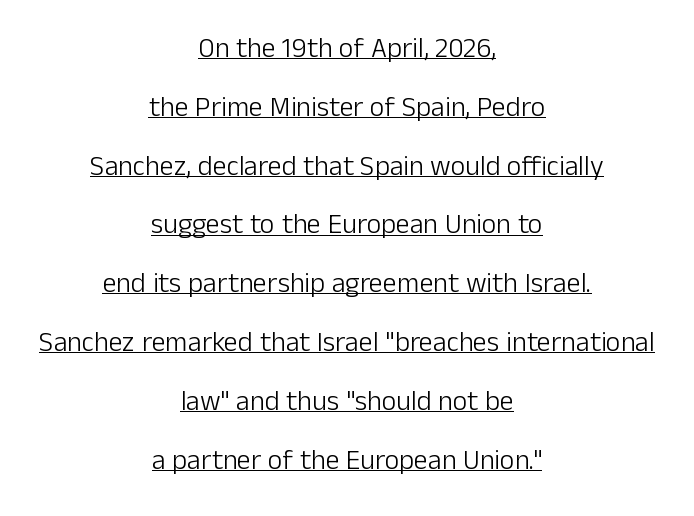
The image shows 28 px light sans-serif type, upright; set centered, loose line spacing (2.1x), normal letter spacing, underlined; low stroke contrast and a medium x-height.
